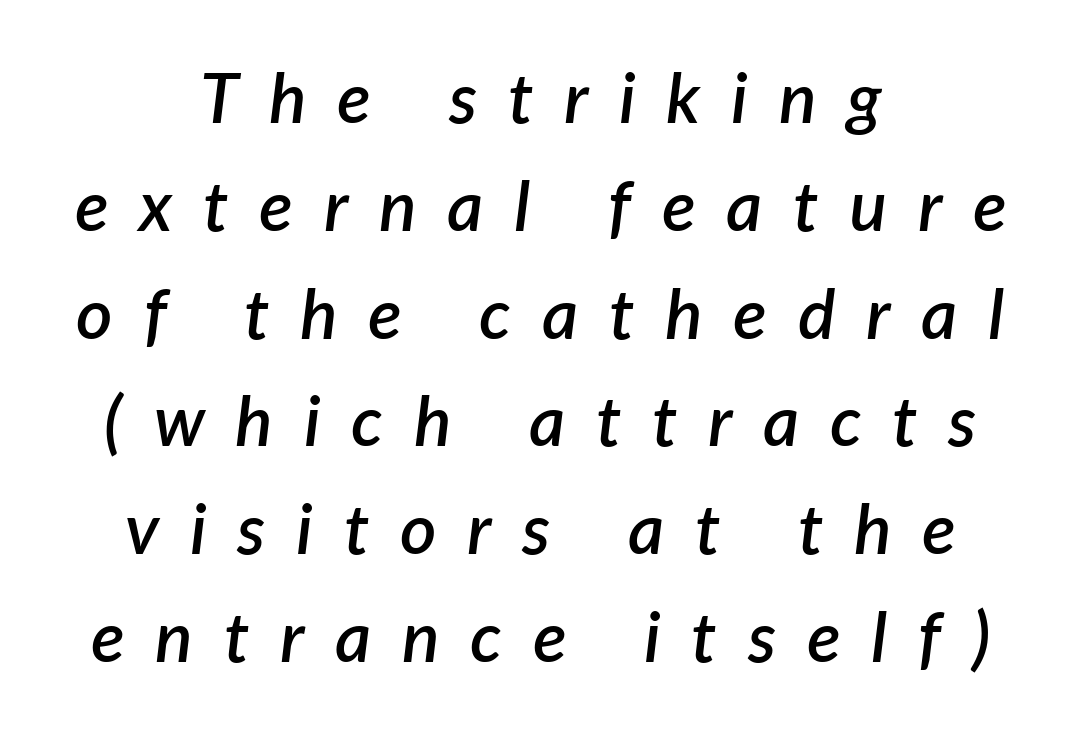
{"italic": "yes", "lean": "right", "slant_degrees": 7, "bold": "semi", "weight": "semibold", "width": "normal", "stroke_contrast": "low", "x_height": "medium", "monospaced": "no", "underline": "no", "align": "center", "line_spacing": "normal", "line_spacing_ratio": 1.54, "letter_spacing": "wide", "letter_spacing_em": 0.44, "glyph_px": 70}
